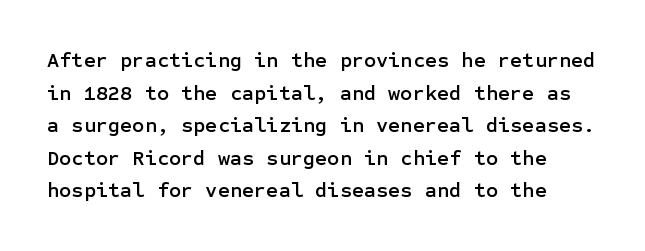
Q: Is the text italic (slanted)? A: No, it is upright.
Q: Is the text underlined? A: No.
Q: Is the spacing between letters normal or unusually wide? A: Normal.
Q: Is the spacing between lines tight, normal or loose? A: Normal.
